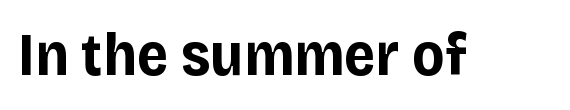
{"serif": "no", "italic": "no", "bold": "yes", "weight": "bold", "width": "normal", "stroke_contrast": "low", "x_height": "large", "monospaced": "no", "underline": "no", "letter_spacing": "normal", "letter_spacing_em": 0.0, "glyph_px": 61}
